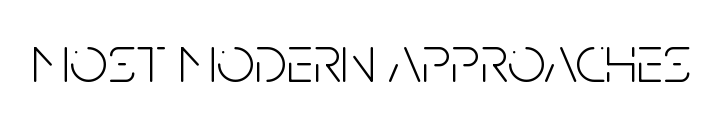
This is sans-serif lettering, the kind often seen on screens and signage. No letter is thick-stroked: the sample isn't bold. Lines of text with bare space underneath. No italicization has been applied; the sample stays upright. Compared with typical body copy, the letter spacing here is the same.
